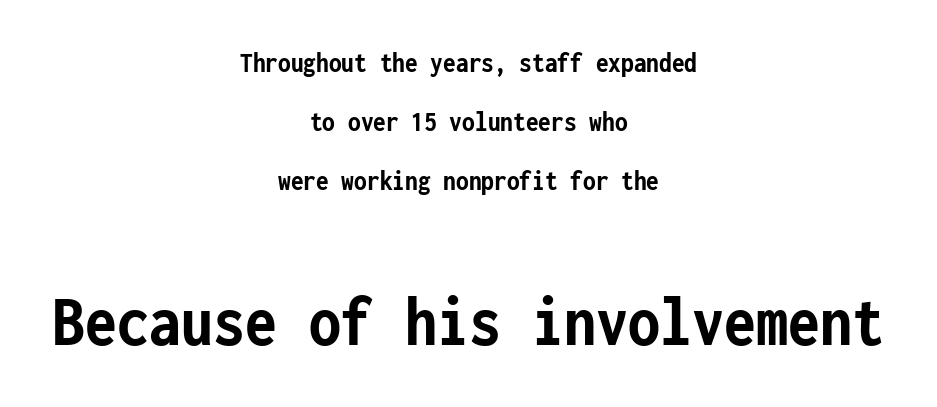
{"serif": "no", "italic": "no", "bold": "yes", "weight": "semibold", "width": "condensed", "stroke_contrast": "low", "x_height": "medium", "monospaced": "yes", "underline": "no", "align": "center", "line_spacing": "loose", "line_spacing_ratio": 2.03, "letter_spacing": "normal", "letter_spacing_em": 0.0, "larger_block": "second", "size_ratio": 2.52, "glyph_px": 73}
